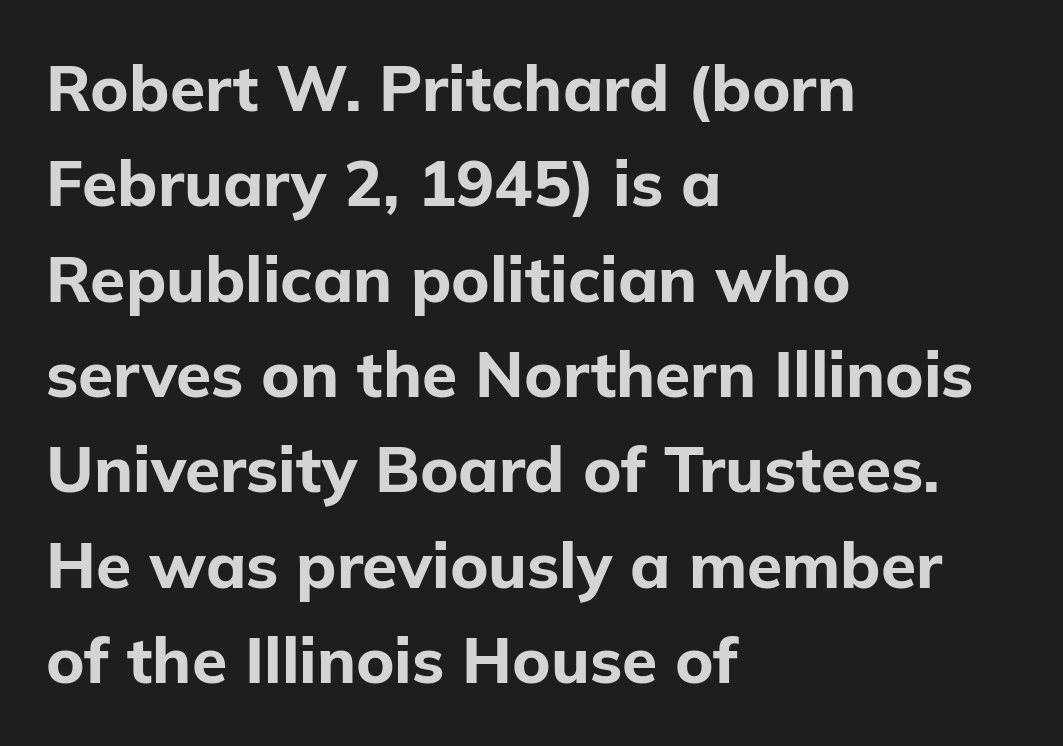
{"serif": "no", "italic": "no", "bold": "yes", "weight": "bold", "width": "normal", "stroke_contrast": "low", "x_height": "medium", "monospaced": "no", "underline": "no", "align": "left", "line_spacing": "normal", "line_spacing_ratio": 1.49, "letter_spacing": "normal", "letter_spacing_em": 0.0, "glyph_px": 64}
